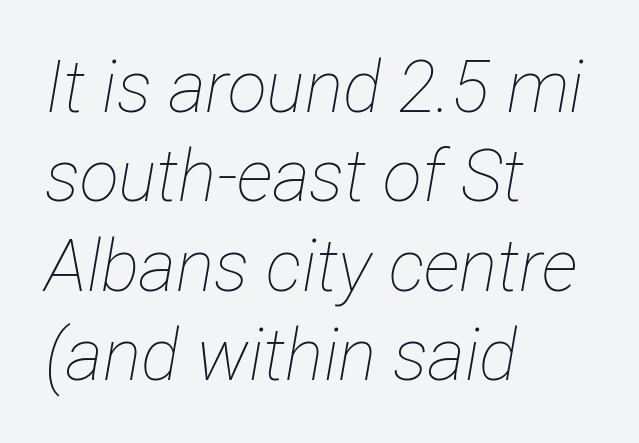
Q: Is the text bold? A: No.
Q: Is the text italic (slanted)? A: Yes, it leans right by about 12 degrees.
Q: Is the text underlined? A: No.
Q: How is the paragraph aligned? A: Left-aligned.
Q: Is the spacing between letters normal or unusually wide? A: Normal.
Q: Width (condensed, normal, or wide)? A: Condensed.
Q: Stroke contrast? A: Low.
Q: x-height? A: Medium.
Q: Monospaced? A: No.
